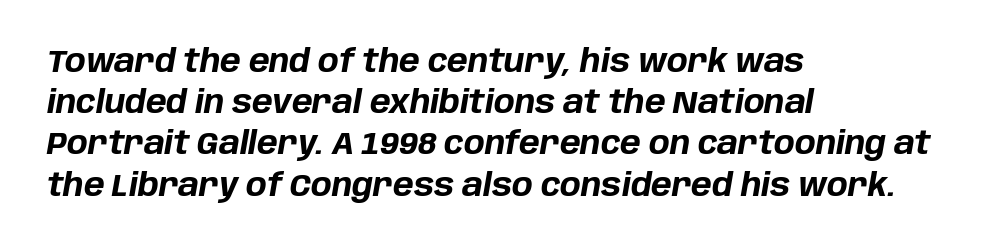
{"italic": "yes", "lean": "right", "slant_degrees": 10, "bold": "yes", "weight": "bold", "width": "normal", "stroke_contrast": "low", "x_height": "large", "monospaced": "no", "underline": "no", "align": "left", "line_spacing": "normal", "line_spacing_ratio": 1.33, "letter_spacing": "normal", "letter_spacing_em": 0.0, "glyph_px": 31}
